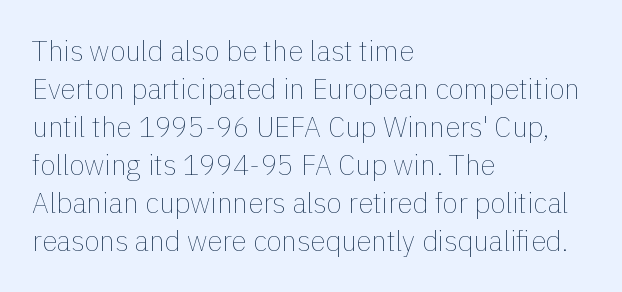
Q: Is the text bold? A: No.
Q: Is the text italic (slanted)? A: No, it is upright.
Q: Is the text underlined? A: No.
Q: How is the paragraph aligned? A: Left-aligned.
Q: Is the spacing between letters normal or unusually wide? A: Normal.
Q: Is the spacing between lines tight, normal or loose? A: Normal.
Q: Width (condensed, normal, or wide)? A: Normal.
Q: x-height? A: Medium.
Q: Monospaced? A: No.
